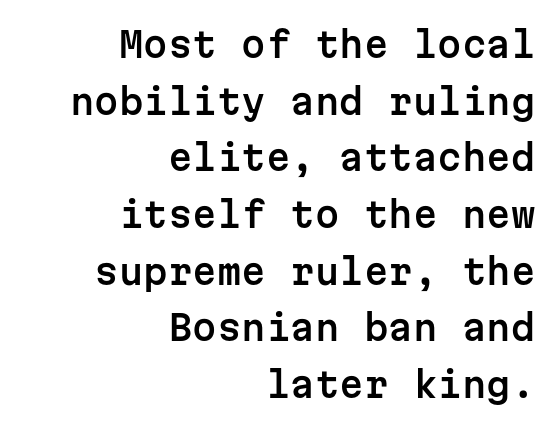
Q: Is the text italic (slanted)? A: No, it is upright.
Q: Is the typeface a serif or a sans-serif typeface? A: Sans-serif.
Q: Is the text underlined? A: No.
Q: How is the paragraph aligned? A: Right-aligned.
Q: Is the spacing between letters normal or unusually wide? A: Normal.
Q: Is the spacing between lines tight, normal or loose? A: Normal.
Q: Width (condensed, normal, or wide)? A: Normal.
Q: Stroke contrast? A: Low.
Q: x-height? A: Medium.
Q: Monospaced? A: Yes.
